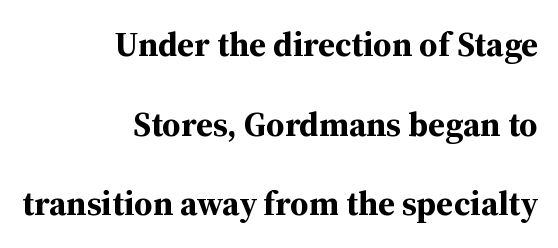
The rendering shows small feet on the letterforms — a serif design. One glance says open: line gaps are wider than usual. The lines are quadded right. Does extra space separate the letters? No, they use regular spacing. The font's upright variant was chosen for this text. Spacing verdict: proportional, widths tailored to each character.
